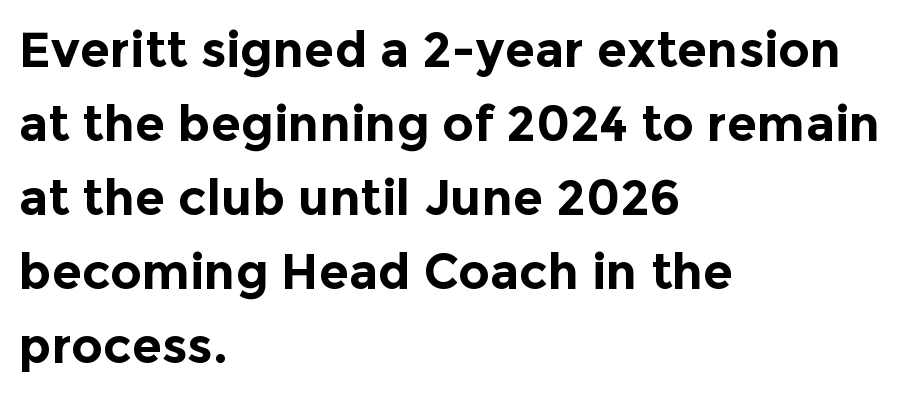
Line spacing here is normal. This sample is left-justified, so line endings fall wherever the words run out. The typesetting leans heavy: a genuine bold. Here the designer chose a conventional face with non-uniform glyph widths.
